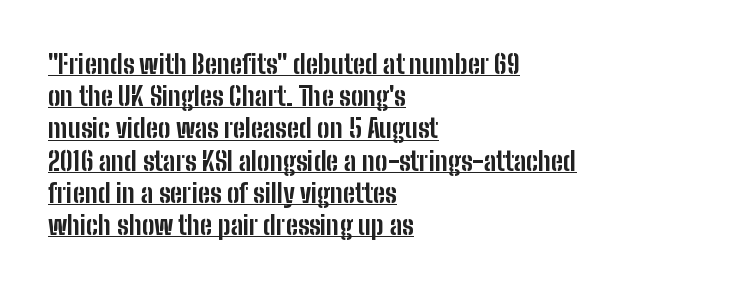
{"italic": "no", "bold": "yes", "underline": "yes", "align": "left", "line_spacing_ratio": 1.24, "letter_spacing": "normal", "letter_spacing_em": 0.0, "glyph_px": 26}
